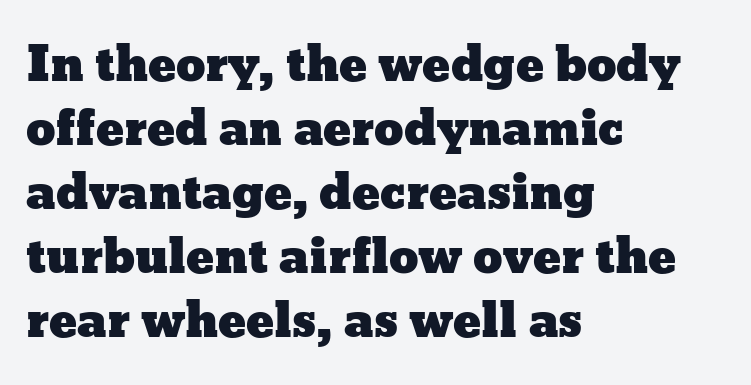
Q: Is the text italic (slanted)? A: No, it is upright.
Q: Is the text underlined? A: No.
Q: How is the paragraph aligned? A: Left-aligned.
Q: Is the spacing between letters normal or unusually wide? A: Normal.
Q: Is the spacing between lines tight, normal or loose? A: Normal.
Q: Width (condensed, normal, or wide)? A: Wide.
Q: Stroke contrast? A: Low.
Q: x-height? A: Medium.
Q: Monospaced? A: No.
